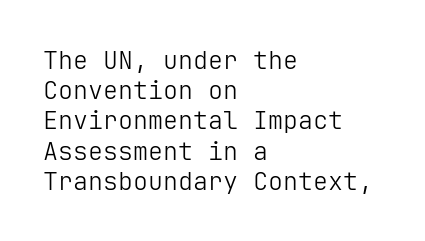
In terms of posture, this sample is upright. The rendering keeps characters at their native spacing. Caption: face not bold, strokes unweighted. The string is rendered with underlining switched off. Horizontal alignment here is leftward, the default for most running prose.
